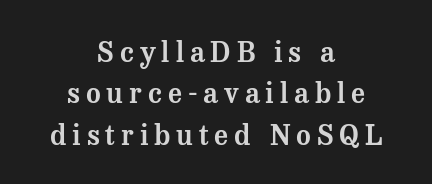
Q: Is the text italic (slanted)? A: No, it is upright.
Q: Is the typeface a serif or a sans-serif typeface? A: Serif.
Q: Is the text underlined? A: No.
Q: How is the paragraph aligned? A: Centered.
Q: Is the spacing between letters normal or unusually wide? A: Unusually wide.
Q: Is the spacing between lines tight, normal or loose? A: Normal.
Q: Width (condensed, normal, or wide)? A: Normal.
Q: Stroke contrast? A: Medium.
Q: x-height? A: Medium.
Q: Monospaced? A: No.
